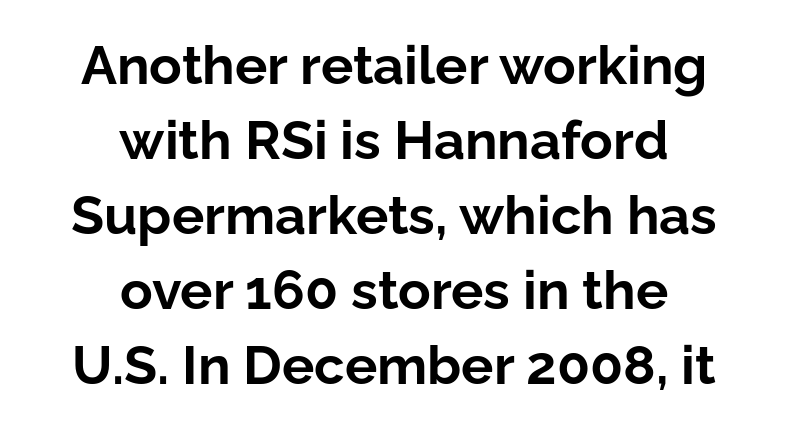
Looks like regular typesetting: each glyph gets only the width it needs. Check where the strokes stop: nothing finishes them off — pure sans. Ordinary non-slanted type is in use. Evenly set lines give the paragraph a standard silhouette.
